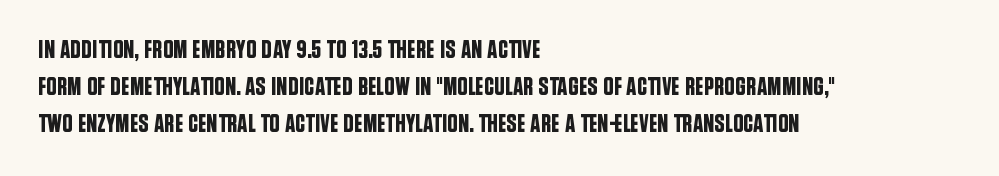
Inter-character spacing is left at the font's built-in metrics. Bare-footed words on every line. Every stem runs plumb, perpendicular to the baseline. Line spacing here is normal. Every row of glyphs begins at an identical x-position on the left.
